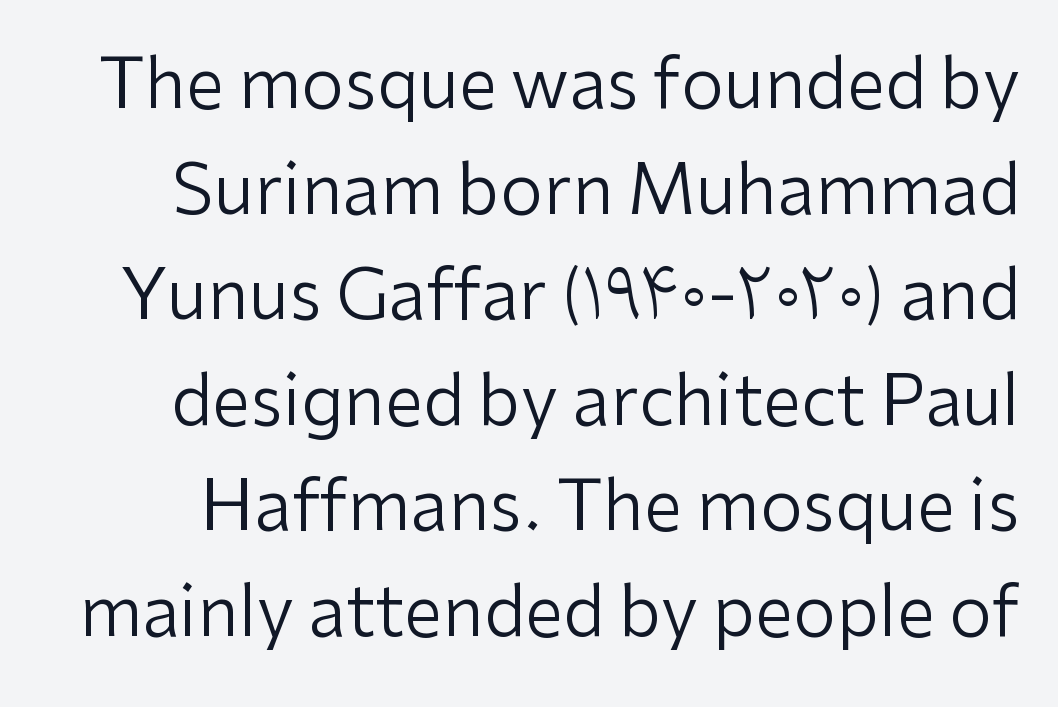
{"serif": "no", "italic": "no", "bold": "no", "weight": "regular", "width": "normal", "stroke_contrast": "low", "x_height": "medium", "monospaced": "no", "underline": "no", "line_spacing": "normal", "line_spacing_ratio": 1.53, "letter_spacing": "normal", "letter_spacing_em": 0.0, "glyph_px": 69}
